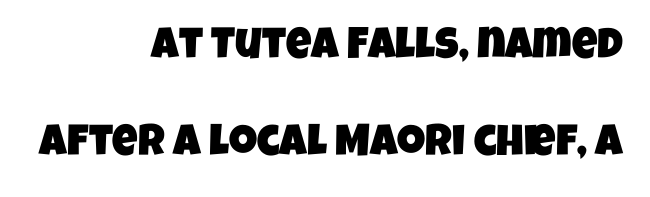
{"serif": "no", "width": "condensed", "stroke_contrast": "low", "x_height": "large", "monospaced": "no", "underline": "no", "align": "right", "line_spacing": "loose", "line_spacing_ratio": 2.21, "letter_spacing": "normal", "letter_spacing_em": 0.0, "glyph_px": 44}
